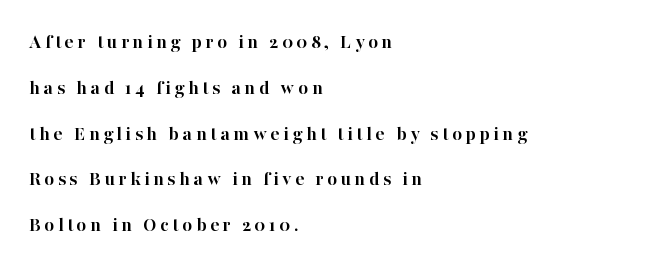
You could fit nearly another row in the gap between these rows. Thick stems and heavy bowls — unmistakably bold. Quick note: underline off. Is there any slant? The stems are plumb. Reading down the block, your eye returns to a fixed left position each line.
